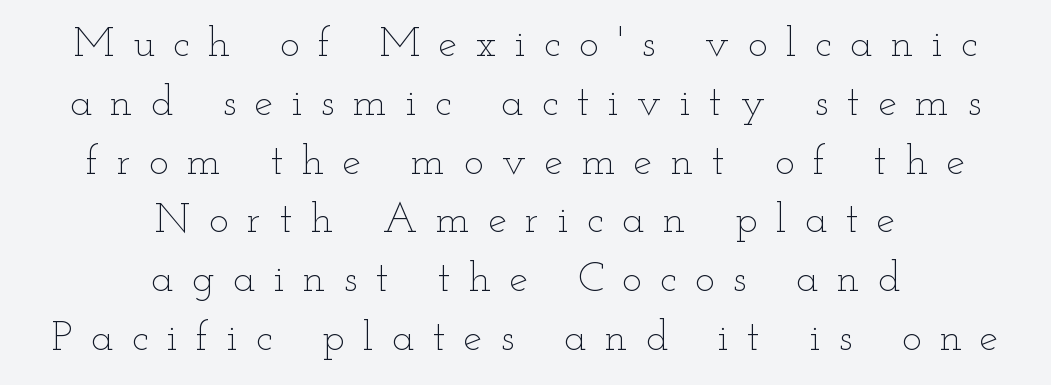
{"italic": "no", "bold": "no", "weight": "thin", "width": "wide", "stroke_contrast": "low", "x_height": "small", "monospaced": "no", "underline": "no", "align": "center", "line_spacing": "normal", "line_spacing_ratio": 1.4, "letter_spacing": "wide", "letter_spacing_em": 0.44, "glyph_px": 42}
